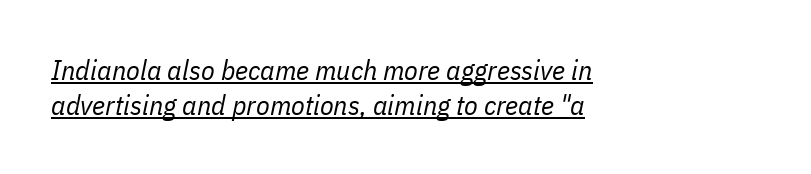
Q: Is the text bold? A: No.
Q: Is the text italic (slanted)? A: Yes, it leans right by about 11 degrees.
Q: Is the text underlined? A: Yes.
Q: How is the paragraph aligned? A: Left-aligned.
Q: Is the spacing between letters normal or unusually wide? A: Normal.
Q: Is the spacing between lines tight, normal or loose? A: Normal.
Q: Width (condensed, normal, or wide)? A: Condensed.
Q: Stroke contrast? A: Low.
Q: x-height? A: Medium.
Q: Monospaced? A: No.
